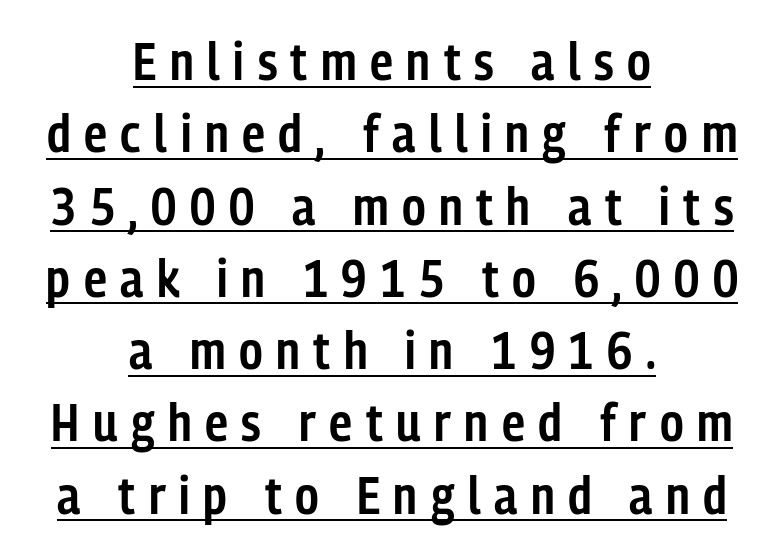
The image shows 52 px semibold, condensed sans-serif type, upright; set centered, normal line spacing (1.39x), unusually wide letter spacing (+0.26 em), underlined; low stroke contrast and a medium x-height.
